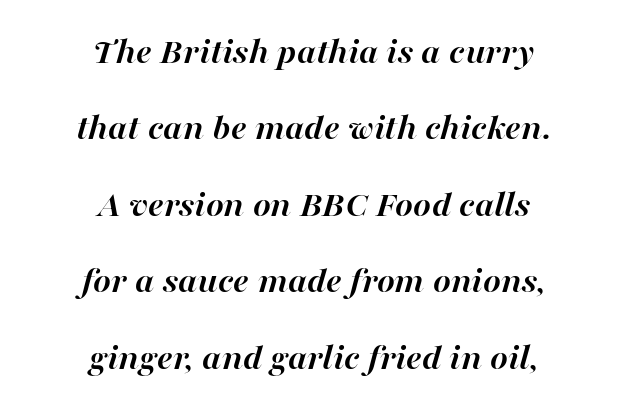
Q: Is the text bold? A: Yes.
Q: Is the text italic (slanted)? A: Yes, it leans right by about 16 degrees.
Q: Is the text underlined? A: No.
Q: How is the paragraph aligned? A: Centered.
Q: Is the spacing between letters normal or unusually wide? A: Normal.
Q: Is the spacing between lines tight, normal or loose? A: Loose.
Q: Width (condensed, normal, or wide)? A: Normal.
Q: Stroke contrast? A: High.
Q: x-height? A: Medium.
Q: Monospaced? A: No.
